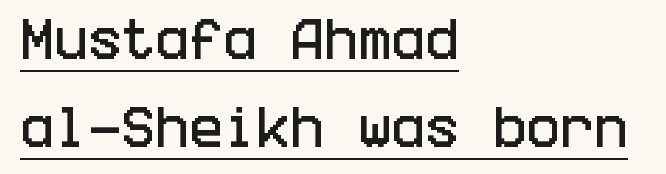
Q: Is the text italic (slanted)? A: No, it is upright.
Q: Is the typeface a serif or a sans-serif typeface? A: Sans-serif.
Q: Is the text underlined? A: Yes.
Q: How is the paragraph aligned? A: Left-aligned.
Q: Is the spacing between letters normal or unusually wide? A: Normal.
Q: Is the spacing between lines tight, normal or loose? A: Loose.
Q: Width (condensed, normal, or wide)? A: Condensed.
Q: Stroke contrast? A: Low.
Q: x-height? A: Large.
